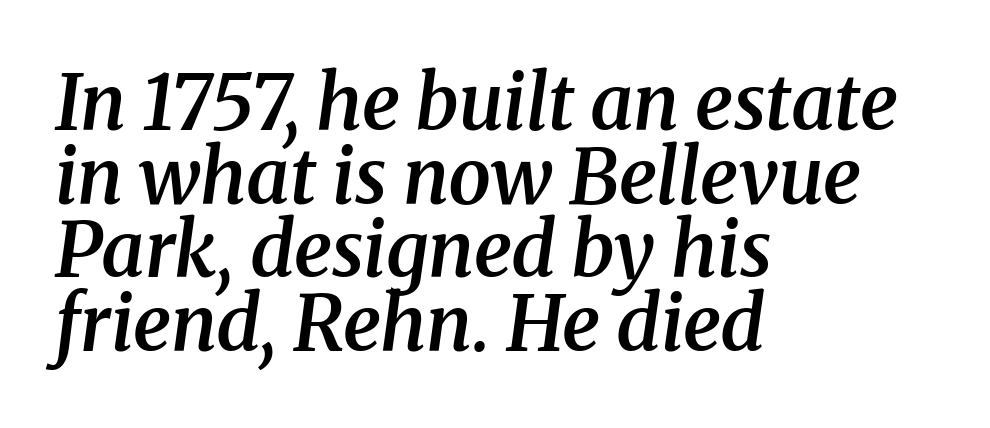
Q: Is the text bold? A: Semi-bold.
Q: Is the text italic (slanted)? A: Yes, it leans right by about 8 degrees.
Q: Is the typeface a serif or a sans-serif typeface? A: Serif.
Q: Is the text underlined? A: No.
Q: How is the paragraph aligned? A: Left-aligned.
Q: Is the spacing between letters normal or unusually wide? A: Normal.
Q: Is the spacing between lines tight, normal or loose? A: Tight.
Q: Width (condensed, normal, or wide)? A: Normal.
Q: Stroke contrast? A: Medium.
Q: x-height? A: Medium.
Q: Monospaced? A: No.
